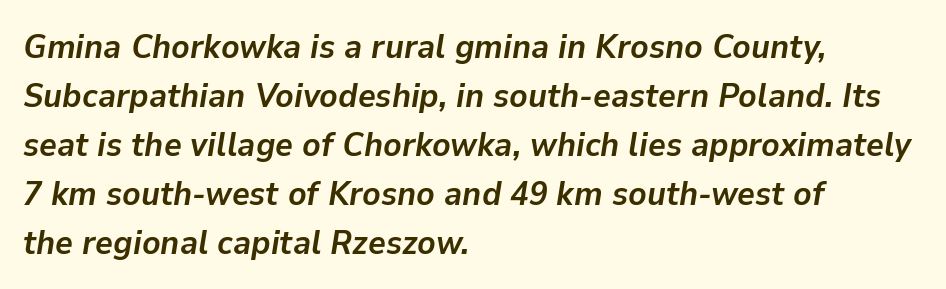
Rows of type keep a routine distance in the vertical direction. Caption: bold face, heavy strokes. Notice how the passage keeps a crisp vertical edge on the left only. Check the space under the baseline: it is left empty. Standard letterfit; no display-style spreading of the glyphs. Italic? Definitely — the glyphs are oblique.
